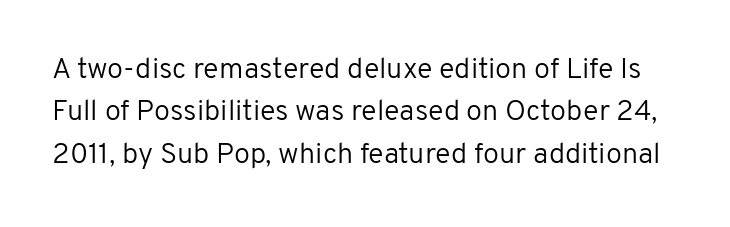
The passage shown is typed in a proportional face where columns would drift. Are there feet on the stems? There aren't — it's a sans. This rendering features lettering with no underline. Regular leading.
